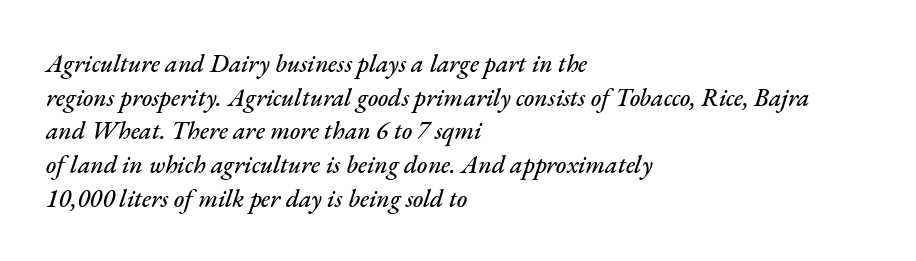
The tracking reads as untouched default to a designer's eye. Anything drawn beneath the words? Only blank space. Line spacing here is normal. Notice how the stems are inclined rather than vertical — that's the hallmark of italics. The text block is weighted toward the left margin, trailing off unevenly rightward.
